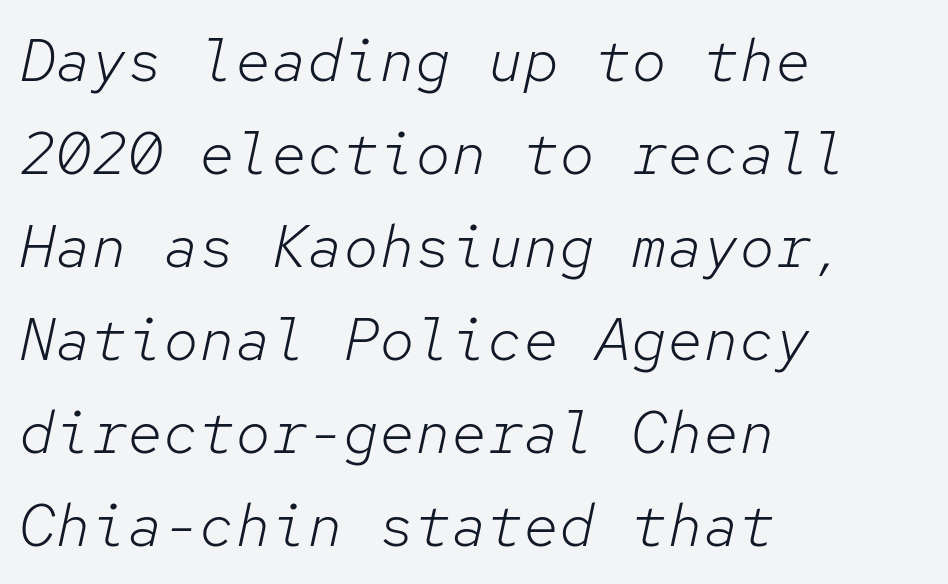
Short note: letters normally spaced. Unbolded letterforms with no extra heft. Baseline-to-baseline distance is the conventional proportion of letter height. Lines of text with bare space underneath.
